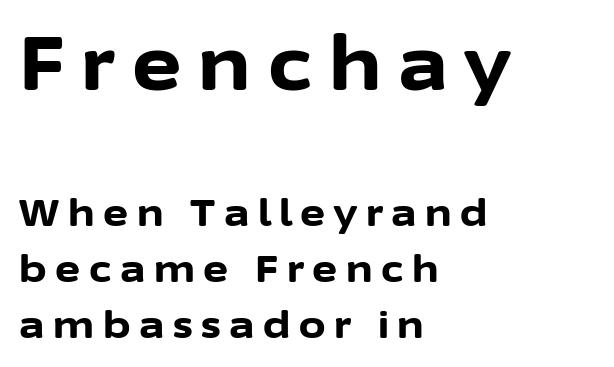
Q: Is the text bold? A: Yes.
Q: Is the text italic (slanted)? A: No, it is upright.
Q: Is the typeface a serif or a sans-serif typeface? A: Sans-serif.
Q: Is the text underlined? A: No.
Q: How is the paragraph aligned? A: Left-aligned.
Q: Is the spacing between letters normal or unusually wide? A: Unusually wide.
Q: Is the spacing between lines tight, normal or loose? A: Normal.
Q: Which block of text is set in a larger size, the first (top) or the second (bottom)? A: The first (top) one.
Q: Width (condensed, normal, or wide)? A: Normal.
Q: Stroke contrast? A: Low.
Q: x-height? A: Medium.
Q: Monospaced? A: No.
